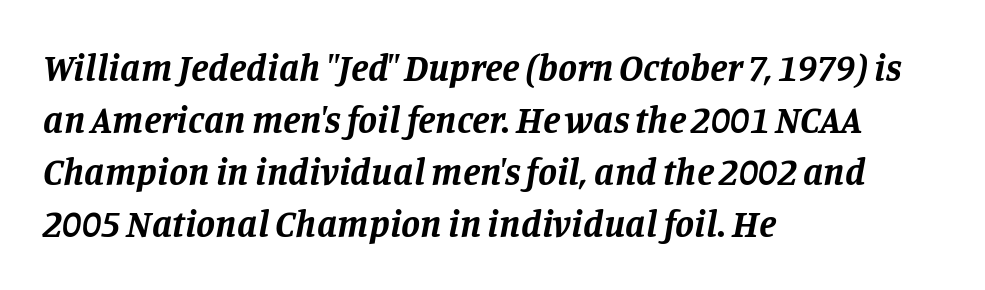
The image shows 38 px bold serif type, italic (leaning right); set left-aligned, normal line spacing (1.37x), normal letter spacing, not underlined; low stroke contrast and a large x-height.
